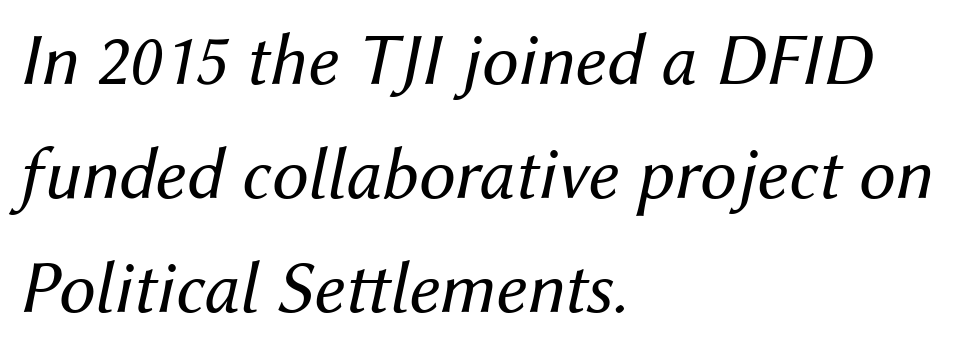
The designer left line spacing at the default. Observe the ordinary spacing: letters are neighbours, not strangers. The setting favours the left margin, as ordinary paragraphs usually do. The face used here has a pronounced slope to its letters. The typesetting does not lean heavy: it is not bold.
